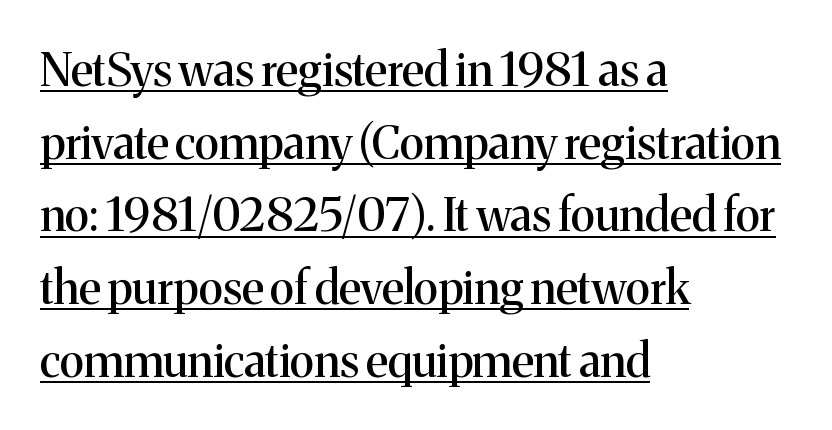
Q: Is the text italic (slanted)? A: No, it is upright.
Q: Is the typeface a serif or a sans-serif typeface? A: Serif.
Q: Is the text underlined? A: Yes.
Q: How is the paragraph aligned? A: Left-aligned.
Q: Is the spacing between letters normal or unusually wide? A: Normal.
Q: Is the spacing between lines tight, normal or loose? A: Normal.
Q: Width (condensed, normal, or wide)? A: Normal.
Q: Stroke contrast? A: Medium.
Q: x-height? A: Medium.
Q: Monospaced? A: No.
